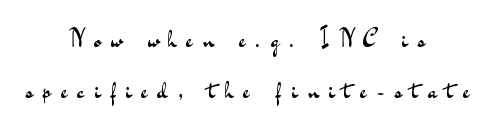
The image shows 25 px text type; set centered, loose line spacing (2.04x), unusually wide letter spacing (+0.4 em), not underlined.
